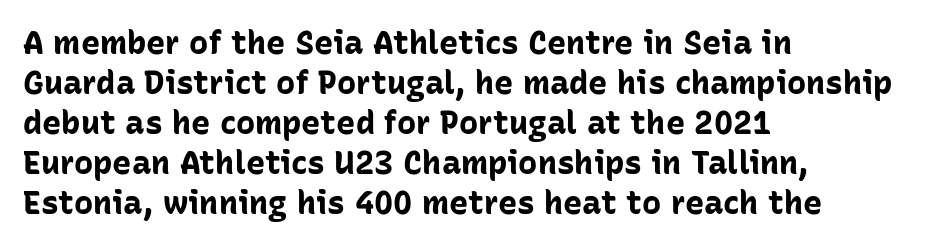
The image shows 32 px bold sans-serif type, upright; set left-aligned, normal line spacing (1.25x), normal letter spacing, not underlined; low stroke contrast and a medium x-height.
